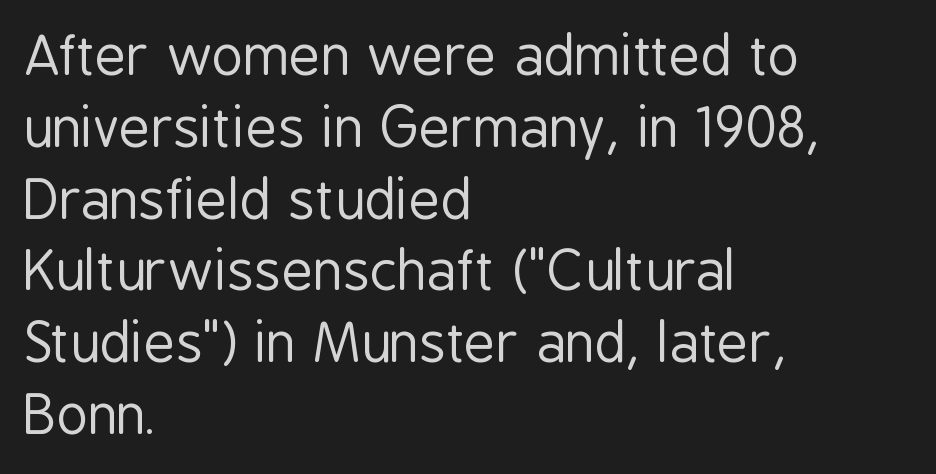
Q: Is the text bold? A: No.
Q: Is the text italic (slanted)? A: No, it is upright.
Q: Is the typeface a serif or a sans-serif typeface? A: Sans-serif.
Q: Is the text underlined? A: No.
Q: How is the paragraph aligned? A: Left-aligned.
Q: Is the spacing between letters normal or unusually wide? A: Normal.
Q: Is the spacing between lines tight, normal or loose? A: Normal.
Q: Width (condensed, normal, or wide)? A: Condensed.
Q: Stroke contrast? A: Low.
Q: x-height? A: Medium.
Q: Monospaced? A: No.
